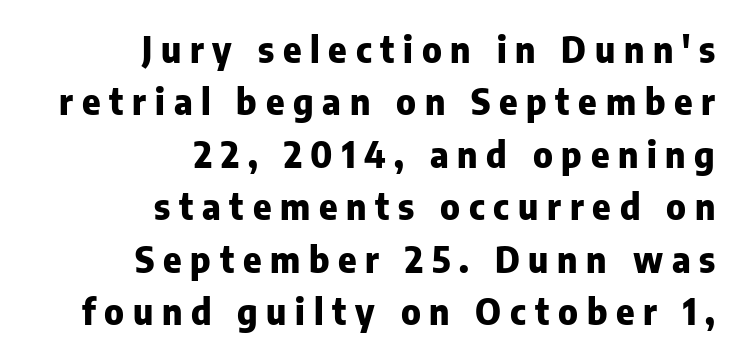
Q: Is the text bold? A: Yes.
Q: Is the text italic (slanted)? A: No, it is upright.
Q: Is the typeface a serif or a sans-serif typeface? A: Sans-serif.
Q: Is the text underlined? A: No.
Q: How is the paragraph aligned? A: Right-aligned.
Q: Is the spacing between letters normal or unusually wide? A: Unusually wide.
Q: Is the spacing between lines tight, normal or loose? A: Normal.
Q: Width (condensed, normal, or wide)? A: Normal.
Q: Stroke contrast? A: Low.
Q: x-height? A: Medium.
Q: Monospaced? A: No.
